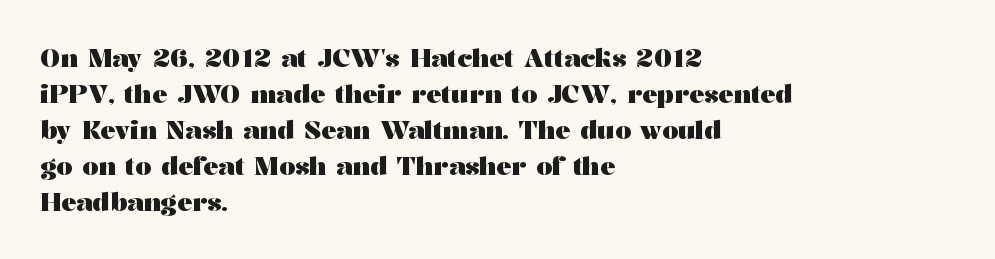
Q: Is the text bold? A: Yes.
Q: Is the text italic (slanted)? A: No, it is upright.
Q: Is the text underlined? A: No.
Q: How is the paragraph aligned? A: Left-aligned.
Q: Is the spacing between letters normal or unusually wide? A: Normal.
Q: Is the spacing between lines tight, normal or loose? A: Normal.
